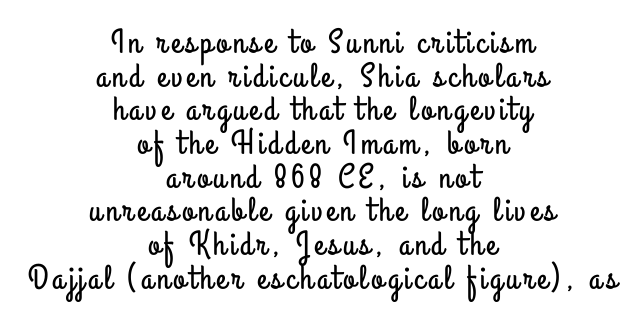
{"serif": "no", "italic": "no", "width": "condensed", "stroke_contrast": "low", "x_height": "small", "monospaced": "no", "underline": "no", "align": "center", "line_spacing": "tight", "line_spacing_ratio": 0.99, "glyph_px": 34}
